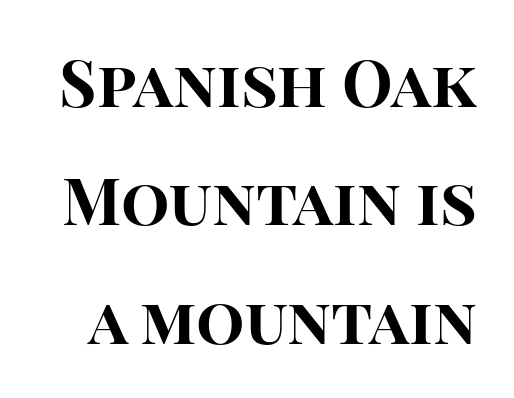
The image shows 64 px bold sans-serif type, upright; set line spacing 1.85x, normal letter spacing, not underlined; high stroke contrast and a large x-height.
